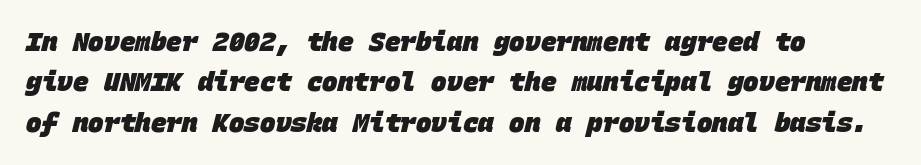
Q: Is the text bold? A: Yes.
Q: Is the text underlined? A: No.
Q: How is the paragraph aligned? A: Left-aligned.
Q: Is the spacing between letters normal or unusually wide? A: Normal.
Q: Is the spacing between lines tight, normal or loose? A: Normal.
